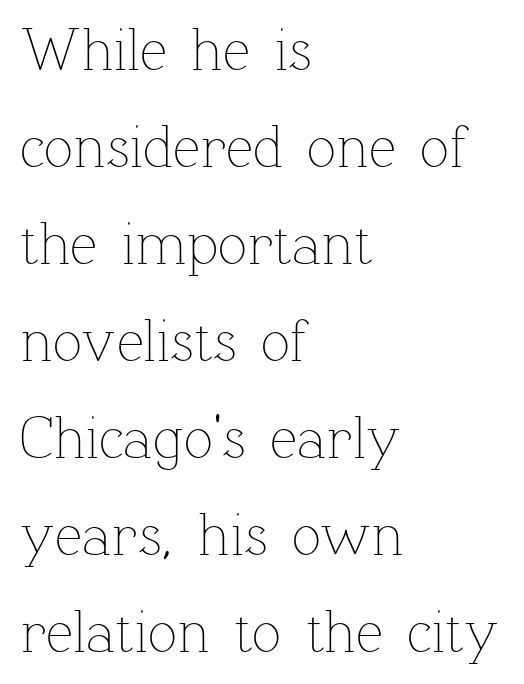
Descender tails drop into unmarked territory. The passage shown stacks its lines at a standard gap. This sample has the flowing, uneven cadence of proportional lettering. The passage shown is not bold in any degree. The passage is arranged the way most books set body copy — flush left.
